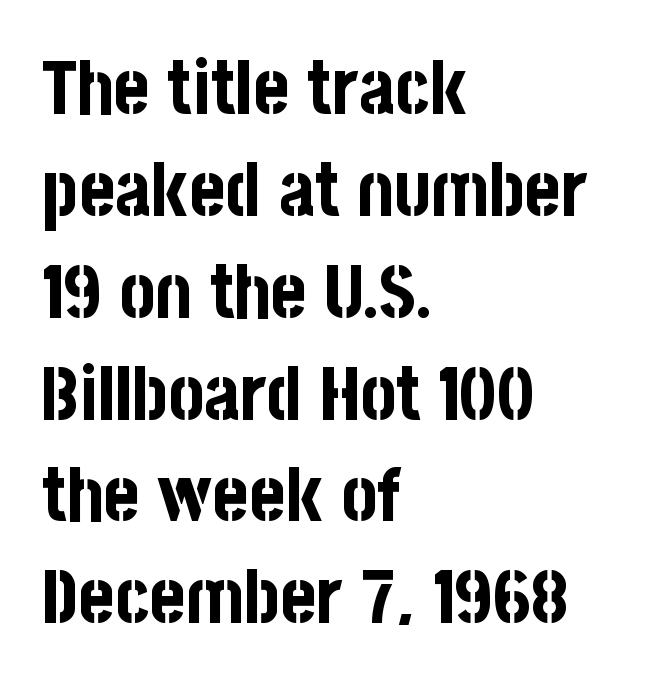
Q: Is the text bold? A: Yes.
Q: Is the text italic (slanted)? A: No, it is upright.
Q: Is the typeface a serif or a sans-serif typeface? A: Sans-serif.
Q: Is the text underlined? A: No.
Q: How is the paragraph aligned? A: Left-aligned.
Q: Is the spacing between letters normal or unusually wide? A: Normal.
Q: Is the spacing between lines tight, normal or loose? A: Normal.
Q: Width (condensed, normal, or wide)? A: Condensed.
Q: Stroke contrast? A: Low.
Q: x-height? A: Large.
Q: Monospaced? A: No.
